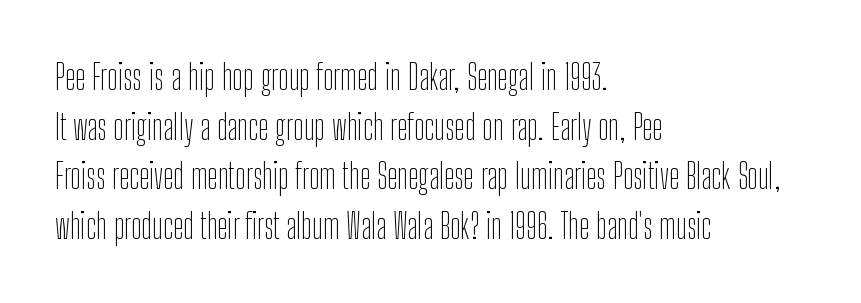
{"serif": "no", "italic": "no", "bold": "no", "weight": "thin", "width": "condensed", "stroke_contrast": "low", "x_height": "medium", "monospaced": "no", "underline": "no", "align": "left", "line_spacing": "normal", "line_spacing_ratio": 1.42, "letter_spacing": "normal", "letter_spacing_em": 0.0, "glyph_px": 35}
